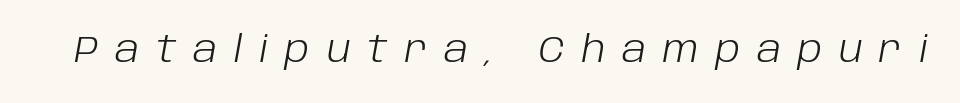
Emphasis-style slanted type is in use. The foot of each line stays bare and open. Short note: letters widely spaced. Compared with a typical body face, this is equally light or lighter still. This sample has the flowing, uneven cadence of proportional lettering.
